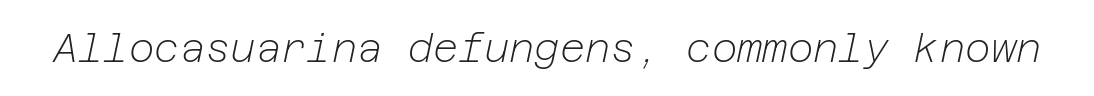
The image shows 39 px light type, italic (leaning right); set normal letter spacing, not underlined; low stroke contrast and a medium x-height.
